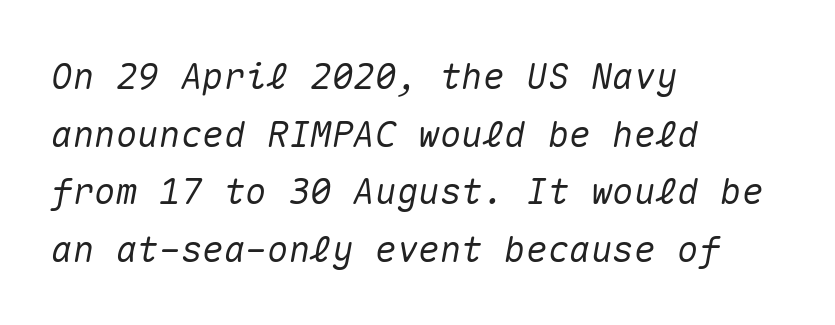
Q: Is the text italic (slanted)? A: Yes, it leans right by about 10 degrees.
Q: Is the text underlined? A: No.
Q: How is the paragraph aligned? A: Left-aligned.
Q: Is the spacing between letters normal or unusually wide? A: Normal.
Q: Is the spacing between lines tight, normal or loose? A: Normal.
Q: Width (condensed, normal, or wide)? A: Normal.
Q: Stroke contrast? A: Medium.
Q: x-height? A: Medium.
Q: Monospaced? A: Yes.
